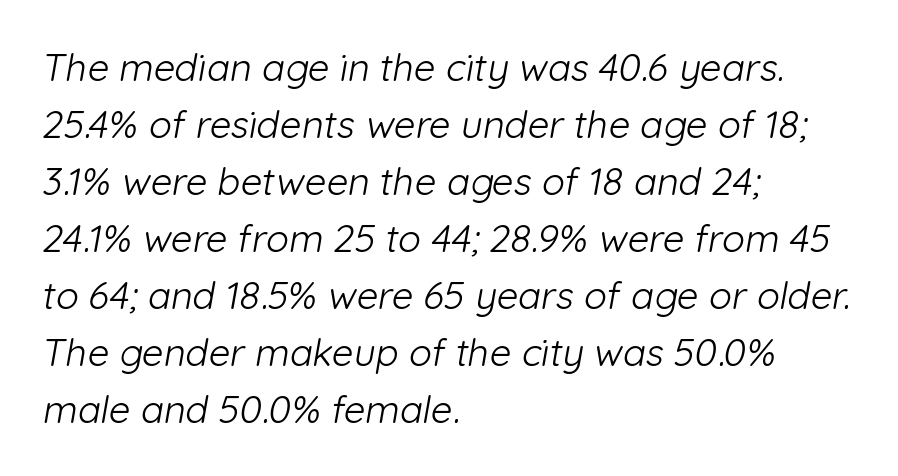
A typesetter would call this proportional, since set widths differ per character. No word sits above an underline. Nothing heavy about these letters — not bold at all. Serifs: no, the terminals of the letterforms are clean. All the whitespace from short lines collects on the right.
